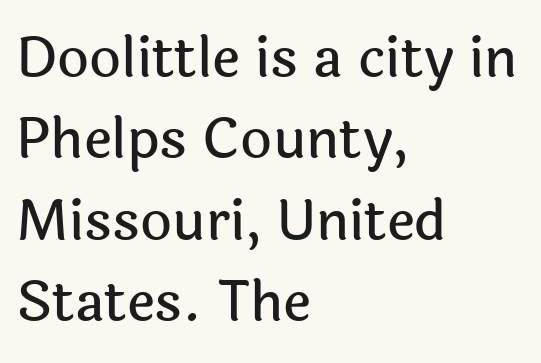
Q: Is the text italic (slanted)? A: No, it is upright.
Q: Is the typeface a serif or a sans-serif typeface? A: Sans-serif.
Q: Is the text underlined? A: No.
Q: How is the paragraph aligned? A: Left-aligned.
Q: Is the spacing between letters normal or unusually wide? A: Normal.
Q: Is the spacing between lines tight, normal or loose? A: Normal.
Q: Width (condensed, normal, or wide)? A: Normal.
Q: x-height? A: Medium.
Q: Monospaced? A: No.
